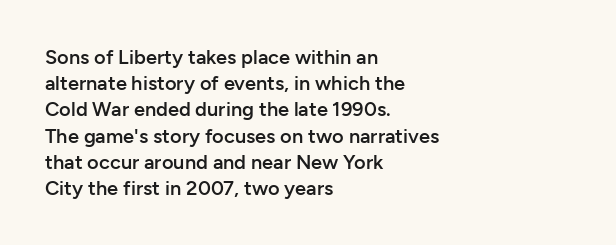
The image shows 20 px text type, upright; set left-aligned, normal line spacing (1.31x), normal letter spacing, not underlined.
